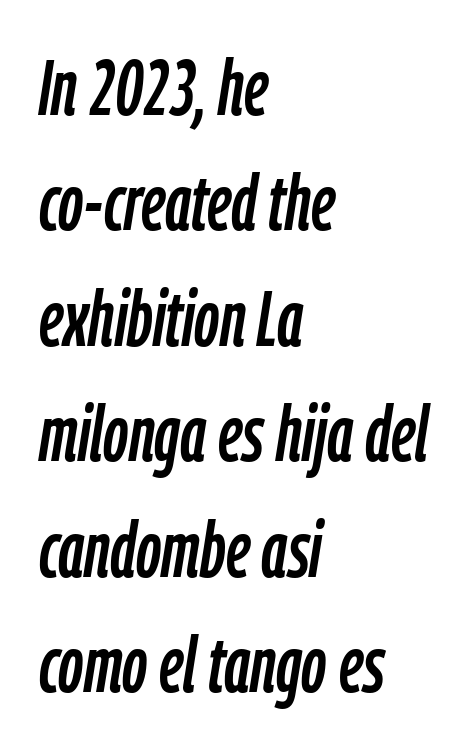
The image shows 78 px condensed type, italic (leaning right); set left-aligned, normal line spacing (1.48x), normal letter spacing, not underlined; low stroke contrast and a medium x-height.
